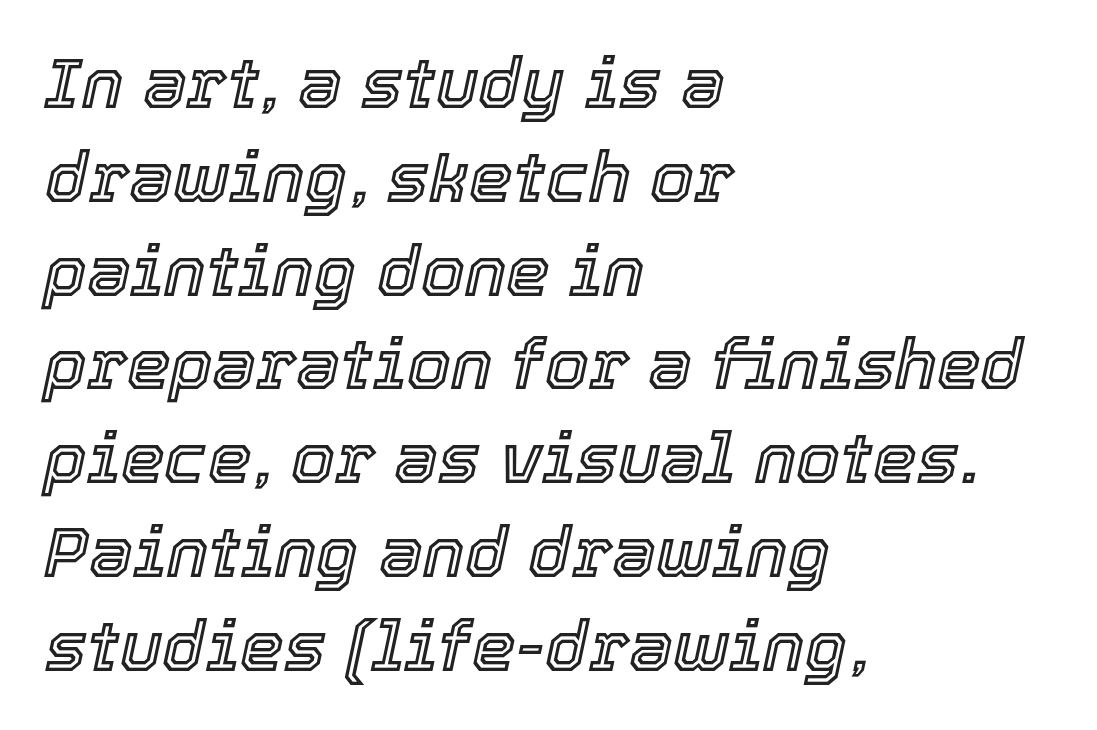
{"italic": "yes", "lean": "right", "slant_degrees": 12, "width": "normal", "x_height": "medium", "monospaced": "no", "underline": "no", "align": "left", "line_spacing": "normal", "line_spacing_ratio": 1.34, "letter_spacing": "normal", "letter_spacing_em": 0.0, "glyph_px": 70}
